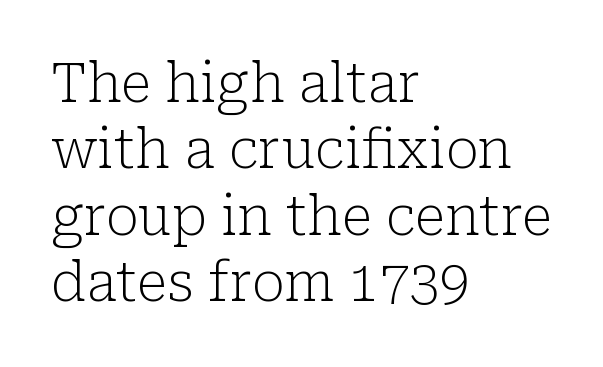
{"serif": "yes", "italic": "no", "bold": "no", "weight": "light", "width": "normal", "stroke_contrast": "low", "x_height": "medium", "monospaced": "no", "underline": "no", "align": "left", "line_spacing_ratio": 1.23, "letter_spacing": "normal", "letter_spacing_em": 0.0, "glyph_px": 54}
